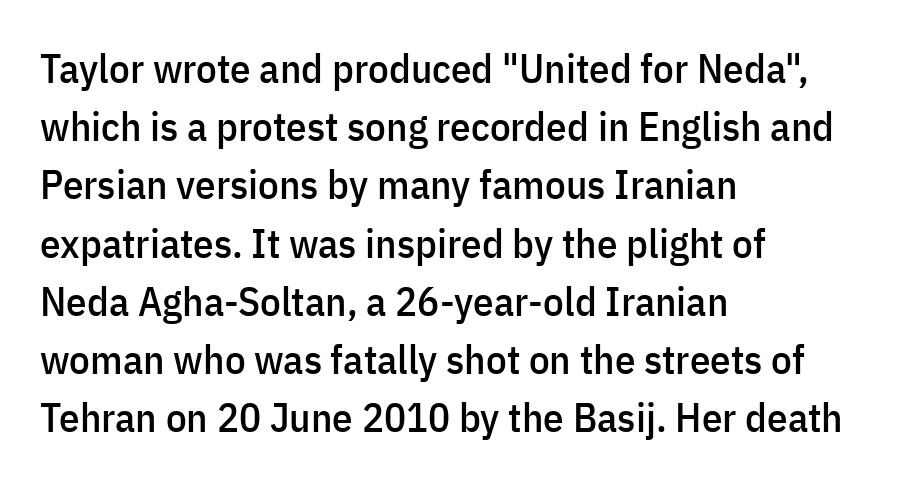
Q: Is the text italic (slanted)? A: No, it is upright.
Q: Is the typeface a serif or a sans-serif typeface? A: Sans-serif.
Q: Is the text underlined? A: No.
Q: How is the paragraph aligned? A: Left-aligned.
Q: Is the spacing between letters normal or unusually wide? A: Normal.
Q: Is the spacing between lines tight, normal or loose? A: Normal.
Q: Width (condensed, normal, or wide)? A: Condensed.
Q: Stroke contrast? A: Low.
Q: x-height? A: Medium.
Q: Monospaced? A: No.
